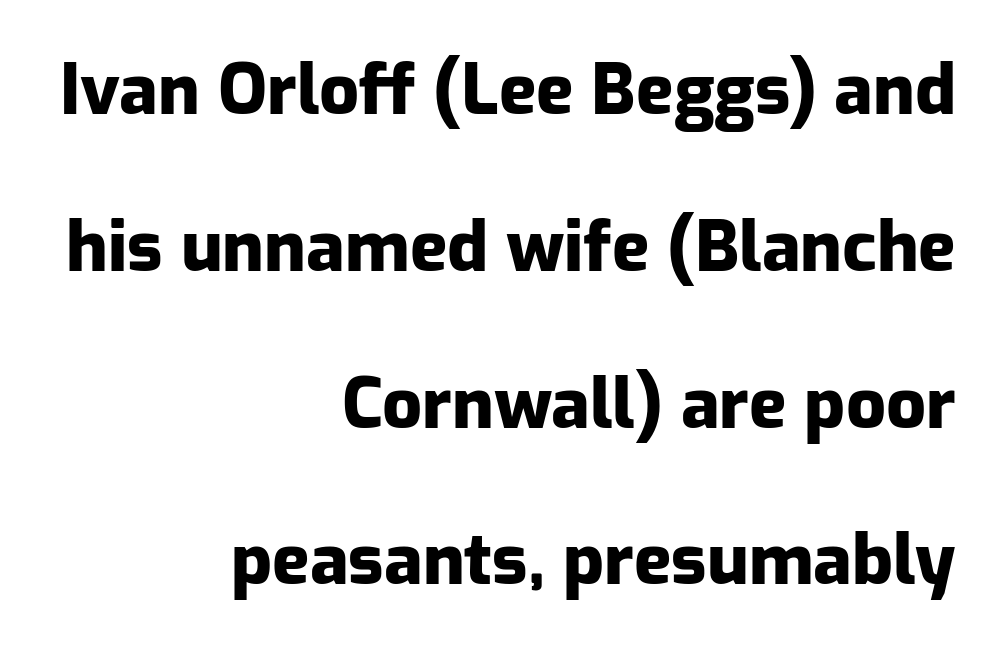
{"serif": "no", "italic": "no", "bold": "yes", "weight": "heavy", "width": "normal", "stroke_contrast": "low", "x_height": "medium", "monospaced": "no", "underline": "no", "align": "right", "line_spacing": "loose", "line_spacing_ratio": 2.24, "letter_spacing": "normal", "letter_spacing_em": 0.0, "glyph_px": 70}
